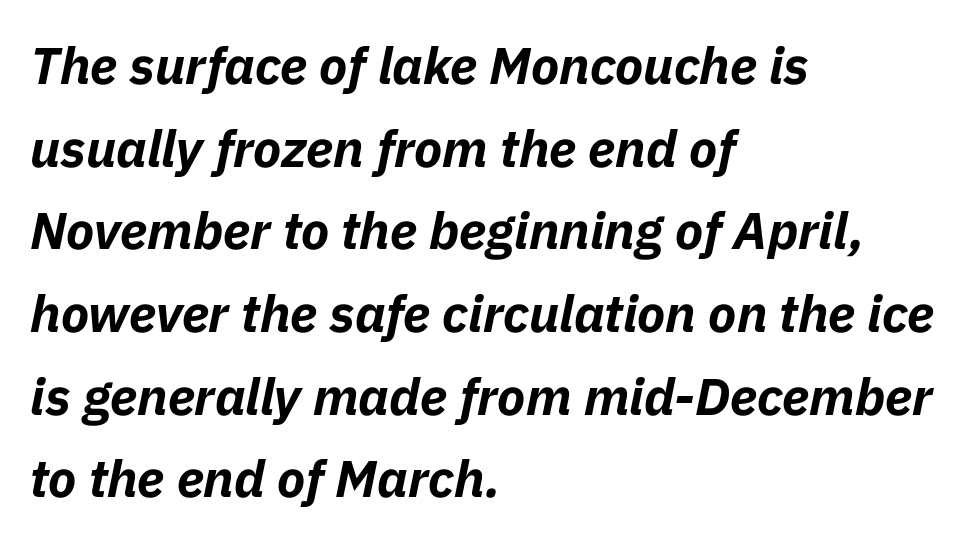
The image shows 52 px bold type, italic (leaning right); set left-aligned, normal line spacing (1.59x), normal letter spacing, not underlined; low stroke contrast and a medium x-height.
